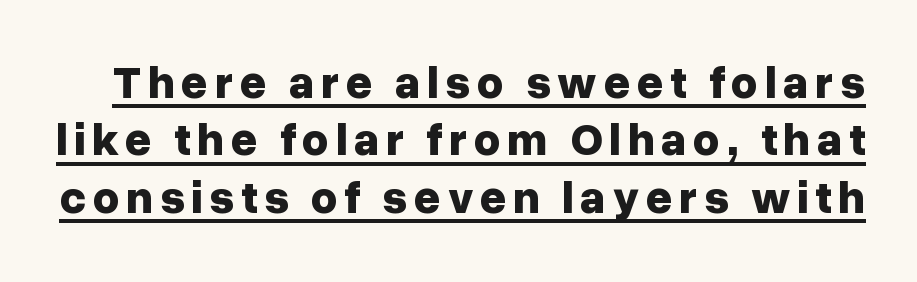
The image shows 46 px bold sans-serif type, upright; set normal line spacing (1.25x), underlined; low stroke contrast and a medium x-height.
